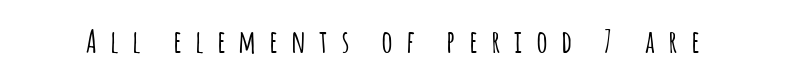
These lines are rendered in a variable-pitch font. Inter-character spacing is expanded well beyond the font's built-in metrics. Nothing sits at the stroke ends, so this counts as sans-serif. Plain, unruled lines of type.
